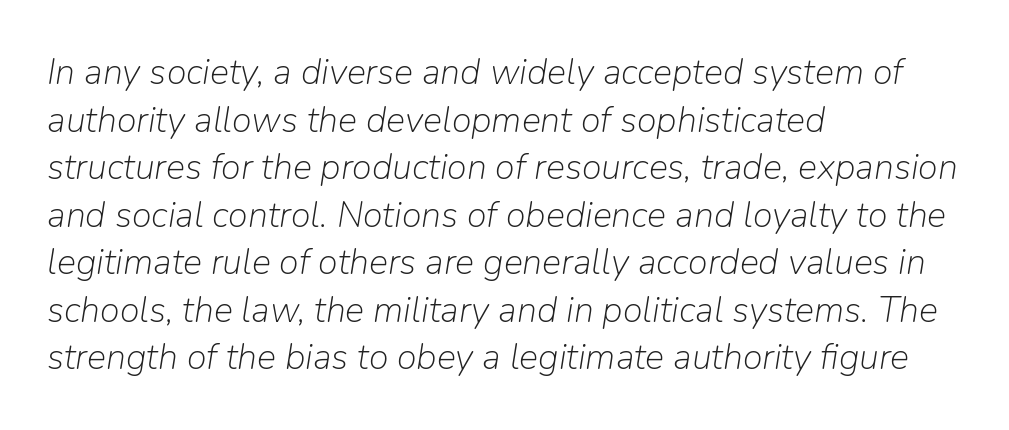
Weight: in the light-to-regular range. Emphasis-style slanted type is in use. This sample has the flowing, uneven cadence of proportional lettering. Letters rest on an invisible, unmarked baseline. Regular leading.
